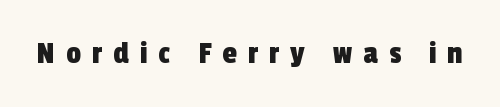
{"serif": "no", "width": "condensed", "x_height": "medium", "monospaced": "no", "underline": "no", "letter_spacing": "wide", "letter_spacing_em": 0.33, "glyph_px": 33}
